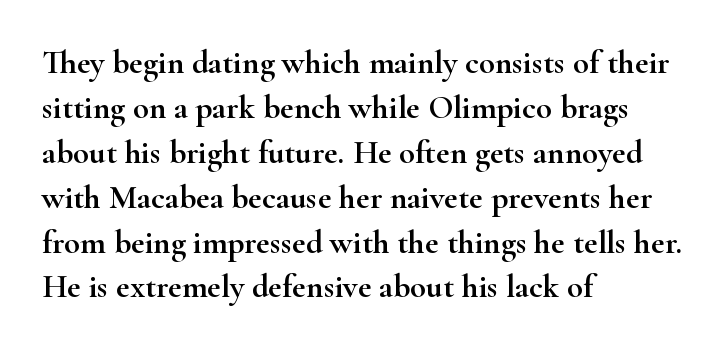
The image shows 33 px wide serif type, upright; set left-aligned, normal line spacing (1.36x), normal letter spacing, not underlined; high stroke contrast and a small x-height.
